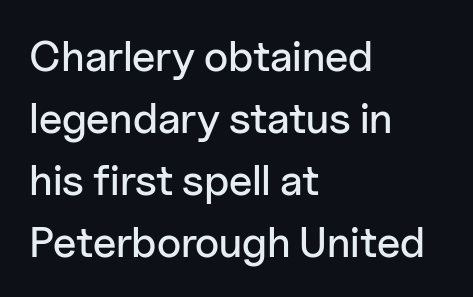
{"serif": "no", "italic": "no", "width": "normal", "stroke_contrast": "low", "x_height": "medium", "monospaced": "no", "underline": "no", "align": "left", "line_spacing": "normal", "line_spacing_ratio": 1.44, "letter_spacing": "normal", "letter_spacing_em": 0.0, "glyph_px": 43}
